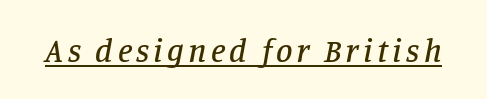
The specimen includes a rule beneath the text block's lines. The rendering uses natural spacing where letterforms have individual widths. Observe the lean: these are italic letterforms. Serifs: yes, visible at the terminals of the letterforms.
